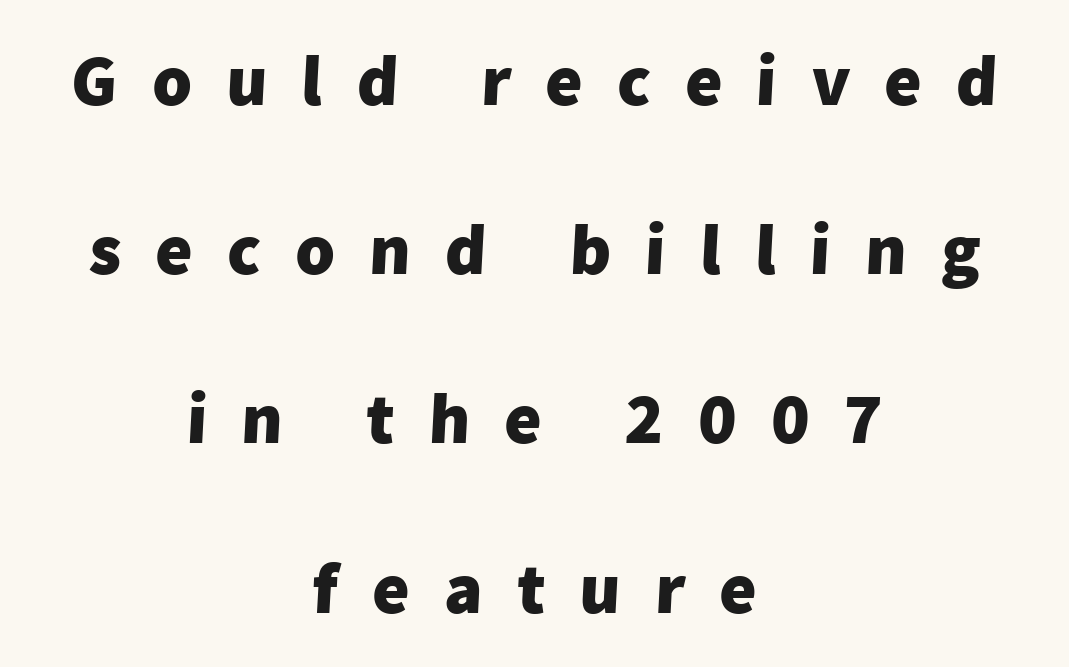
Q: Is the text bold? A: Yes.
Q: Is the typeface a serif or a sans-serif typeface? A: Sans-serif.
Q: Is the text underlined? A: No.
Q: How is the paragraph aligned? A: Centered.
Q: Is the spacing between letters normal or unusually wide? A: Unusually wide.
Q: Is the spacing between lines tight, normal or loose? A: Loose.
Q: Width (condensed, normal, or wide)? A: Normal.
Q: Stroke contrast? A: Low.
Q: x-height? A: Medium.
Q: Monospaced? A: No.
